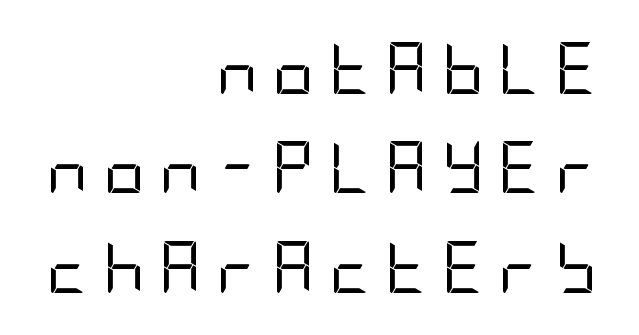
Q: Is the text bold? A: No.
Q: Is the text italic (slanted)? A: No, it is upright.
Q: Is the typeface a serif or a sans-serif typeface? A: Sans-serif.
Q: Is the text underlined? A: No.
Q: How is the paragraph aligned? A: Right-aligned.
Q: Is the spacing between letters normal or unusually wide? A: Unusually wide.
Q: Is the spacing between lines tight, normal or loose? A: Loose.
Q: Width (condensed, normal, or wide)? A: Condensed.
Q: Stroke contrast? A: Low.
Q: x-height? A: Large.
